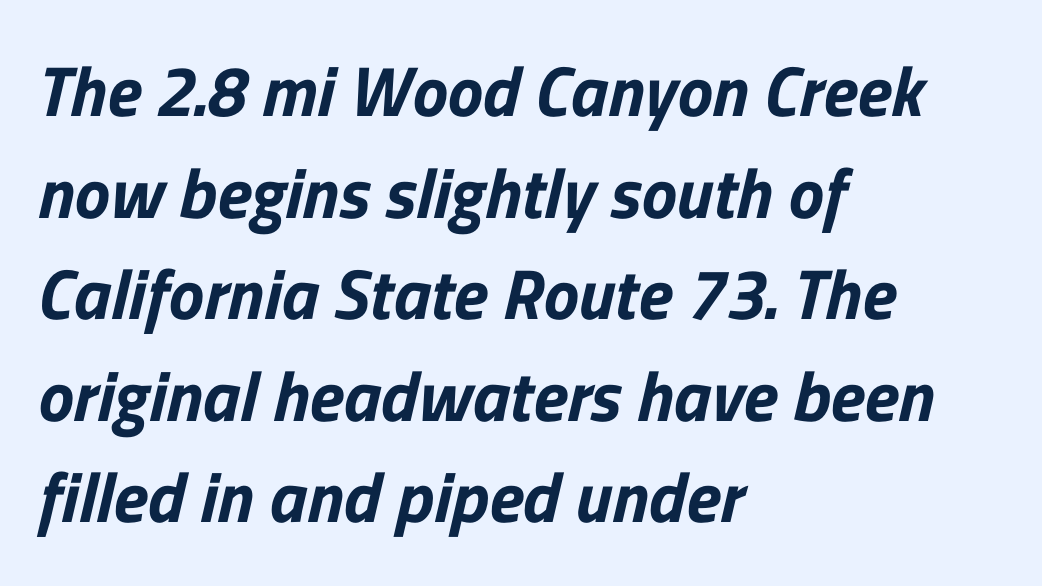
The image shows 71 px sans-serif type; set left-aligned, normal line spacing (1.43x), normal letter spacing, not underlined; low stroke contrast and a medium x-height.
